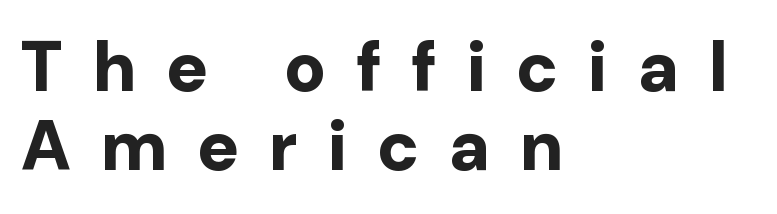
Think of a printed novel: that variable character pitch is what you see here. Leading: reduced. A typesetter would label this face a sans. Style check: upright.
